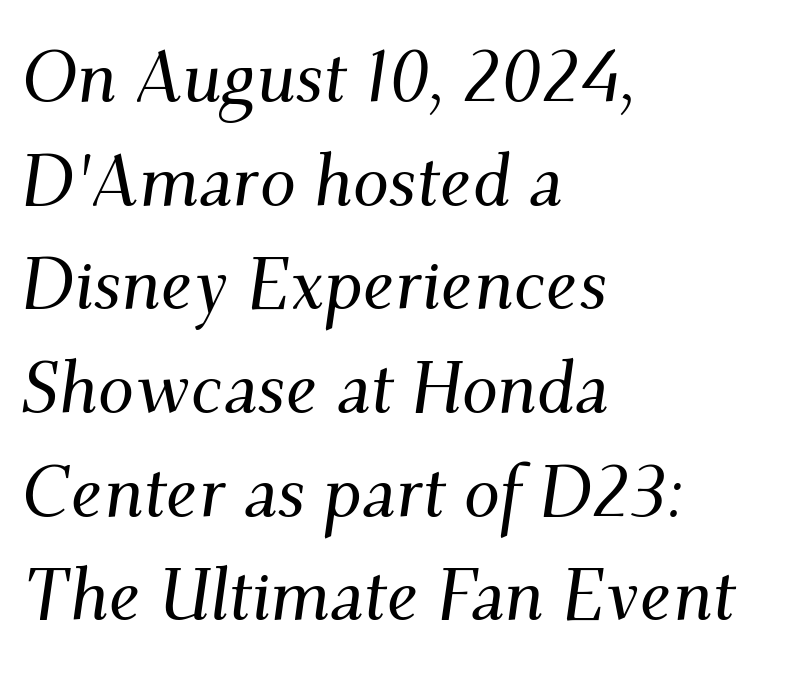
{"serif": "yes", "italic": "yes", "lean": "right", "slant_degrees": 9, "width": "normal", "stroke_contrast": "medium", "x_height": "small", "monospaced": "no", "underline": "no", "align": "left", "line_spacing": "normal", "line_spacing_ratio": 1.44, "letter_spacing": "normal", "letter_spacing_em": 0.0, "glyph_px": 72}
